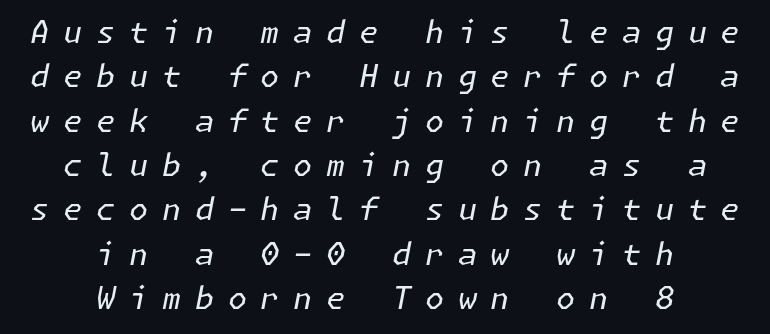
The letters look calm and open, with moderate or lighter stems. The words here are not underlined. Quick note: interline space is typical. The paragraph has two soft edges and a firm central axis. Slanted lettering throughout. This rendering widens character spacing well past its baseline value.
